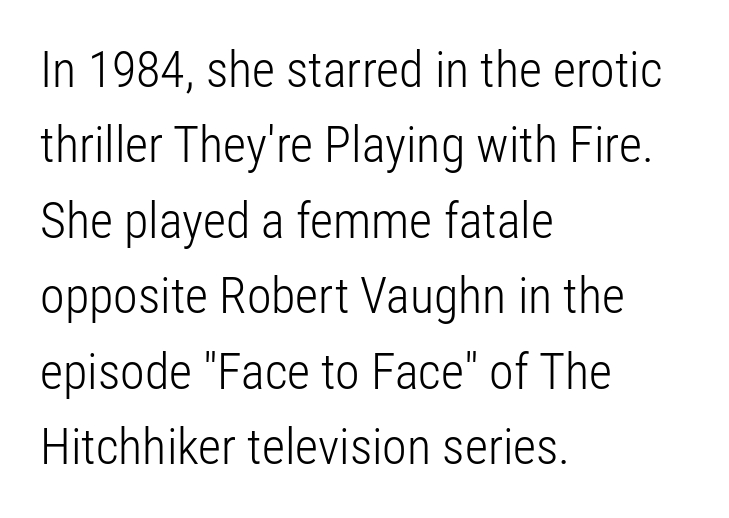
{"serif": "no", "italic": "no", "bold": "no", "weight": "light", "width": "condensed", "stroke_contrast": "low", "x_height": "medium", "monospaced": "no", "underline": "no", "align": "left", "line_spacing": "normal", "line_spacing_ratio": 1.51, "letter_spacing": "normal", "letter_spacing_em": 0.0, "glyph_px": 50}
